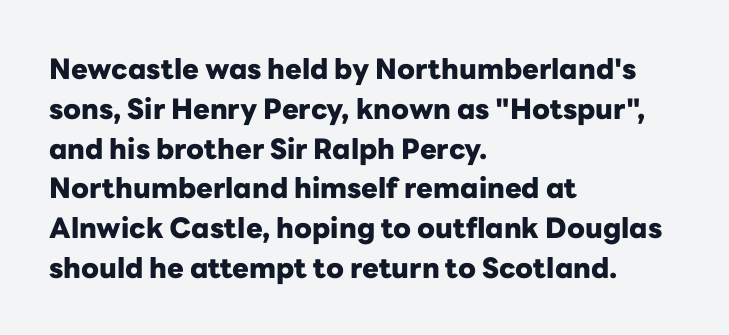
The axis of the letterforms is exactly vertical. The designer left line spacing at the default. No extra tracking has been applied to these lines. A full-strength bold gives these letters their thick strokes. These lines stack with their left ends in a neat column.
